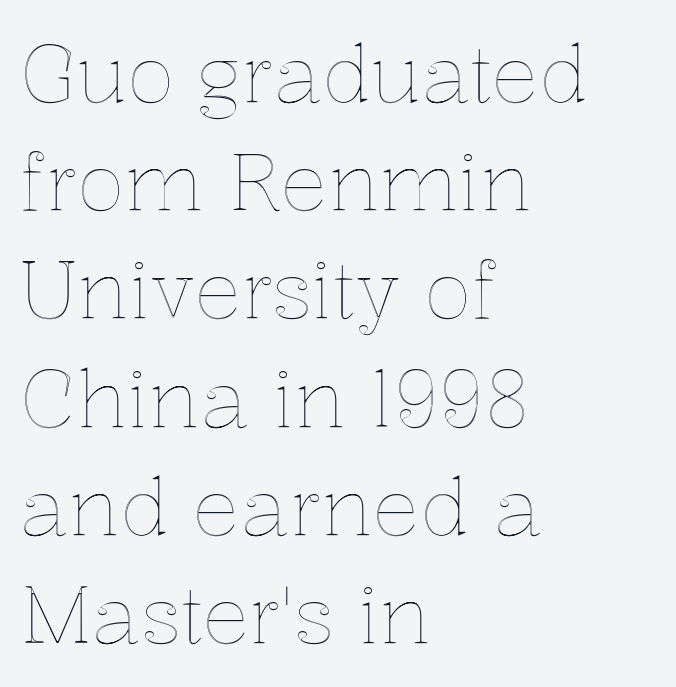
The space directly below the letters is spotless. No extra tracking has been applied to these lines. The paragraph shown leans on its left margin. The lettering holds an erect, upright posture throughout. What's the leading like? Ordinary, nothing unusual. You could not count columns in this text — the font is proportionally spaced.
